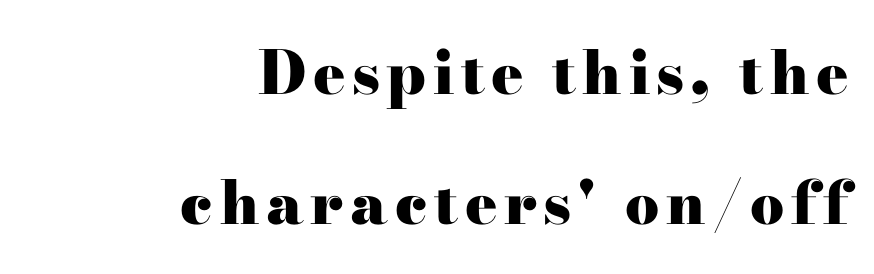
Q: Is the text bold? A: Yes.
Q: Is the text italic (slanted)? A: No, it is upright.
Q: Is the typeface a serif or a sans-serif typeface? A: Serif.
Q: Is the text underlined? A: No.
Q: How is the paragraph aligned? A: Right-aligned.
Q: Is the spacing between lines tight, normal or loose? A: Loose.
Q: Width (condensed, normal, or wide)? A: Wide.
Q: Stroke contrast? A: High.
Q: x-height? A: Small.
Q: Monospaced? A: No.
